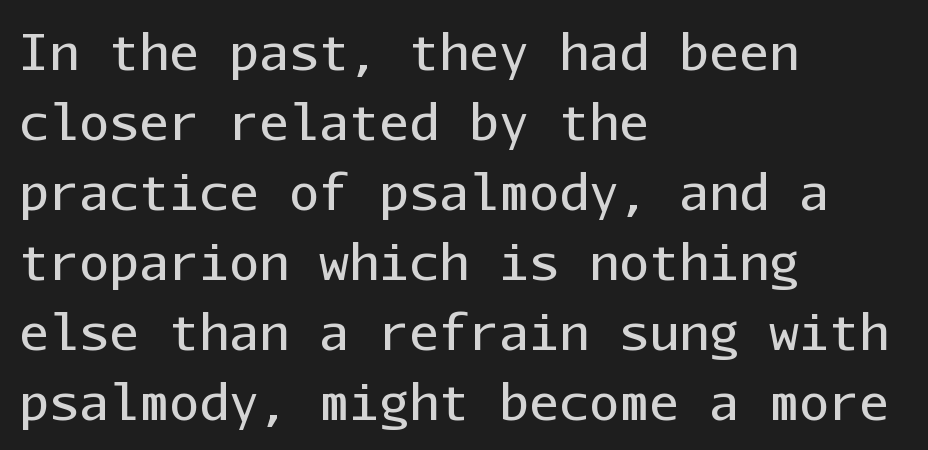
The image shows 50 px regular-weight sans-serif type, upright, monospaced; set left-aligned, normal line spacing (1.4x), normal letter spacing, not underlined; low stroke contrast and a medium x-height.
